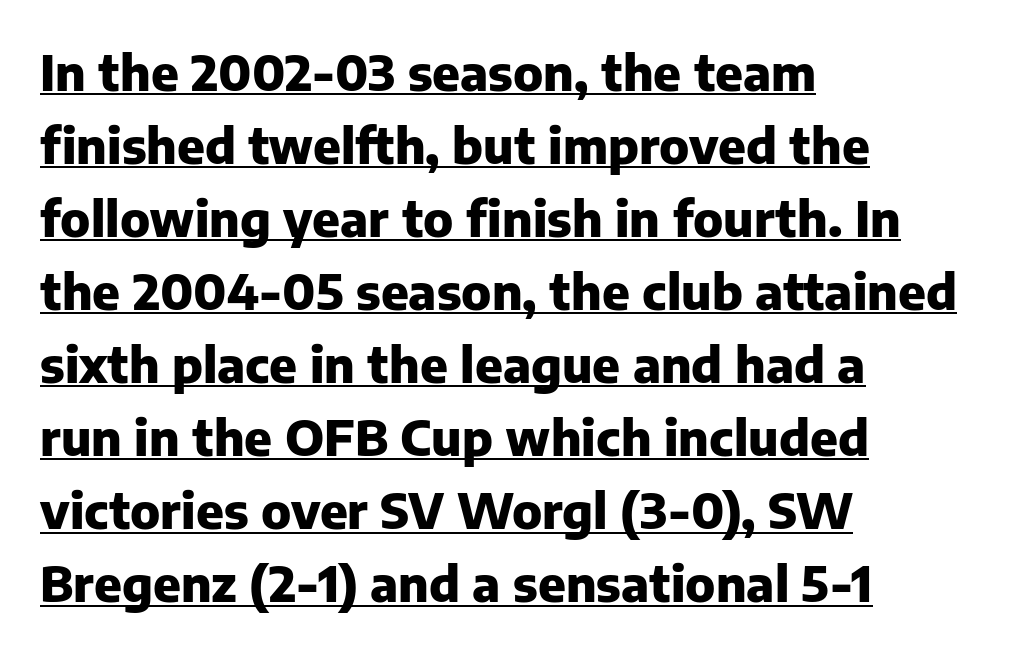
Q: Is the text bold? A: Yes.
Q: Is the text italic (slanted)? A: No, it is upright.
Q: Is the typeface a serif or a sans-serif typeface? A: Sans-serif.
Q: Is the text underlined? A: Yes.
Q: How is the paragraph aligned? A: Left-aligned.
Q: Is the spacing between letters normal or unusually wide? A: Normal.
Q: Is the spacing between lines tight, normal or loose? A: Normal.
Q: Width (condensed, normal, or wide)? A: Normal.
Q: Stroke contrast? A: Low.
Q: x-height? A: Medium.
Q: Monospaced? A: No.
